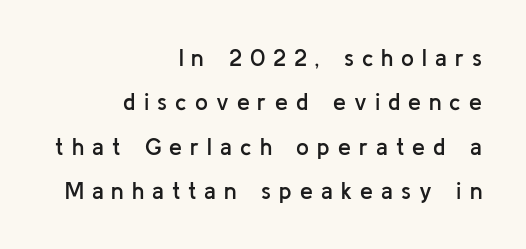
Q: Is the text bold? A: Semi-bold.
Q: Is the text italic (slanted)? A: No, it is upright.
Q: Is the text underlined? A: No.
Q: How is the paragraph aligned? A: Right-aligned.
Q: Is the spacing between letters normal or unusually wide? A: Unusually wide.
Q: Is the spacing between lines tight, normal or loose? A: Loose.
